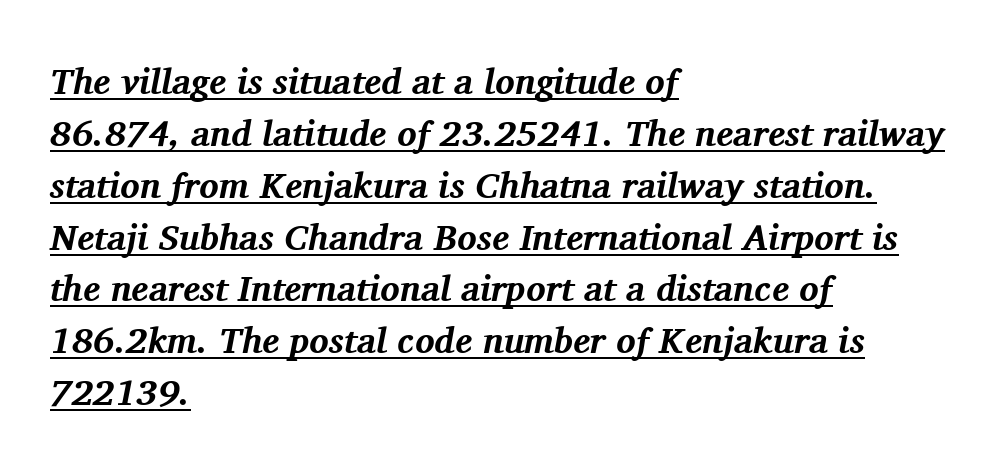
{"serif": "yes", "italic": "yes", "lean": "right", "slant_degrees": 11, "bold": "yes", "weight": "bold", "width": "normal", "stroke_contrast": "medium", "x_height": "medium", "monospaced": "no", "underline": "yes", "align": "left", "line_spacing": "normal", "line_spacing_ratio": 1.44, "letter_spacing": "normal", "letter_spacing_em": 0.0, "glyph_px": 36}
